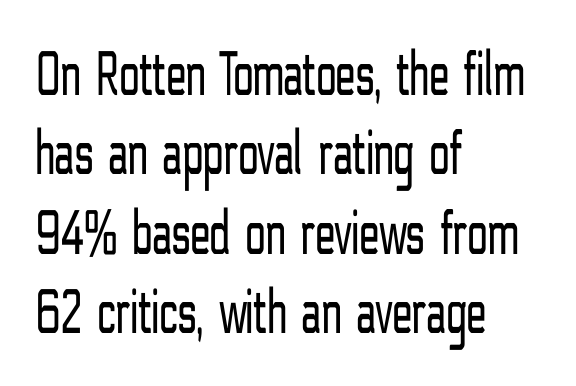
Q: Is the text bold? A: No.
Q: Is the text italic (slanted)? A: No, it is upright.
Q: Is the typeface a serif or a sans-serif typeface? A: Sans-serif.
Q: Is the text underlined? A: No.
Q: How is the paragraph aligned? A: Left-aligned.
Q: Is the spacing between letters normal or unusually wide? A: Normal.
Q: Width (condensed, normal, or wide)? A: Condensed.
Q: Stroke contrast? A: Low.
Q: x-height? A: Medium.
Q: Monospaced? A: No.
